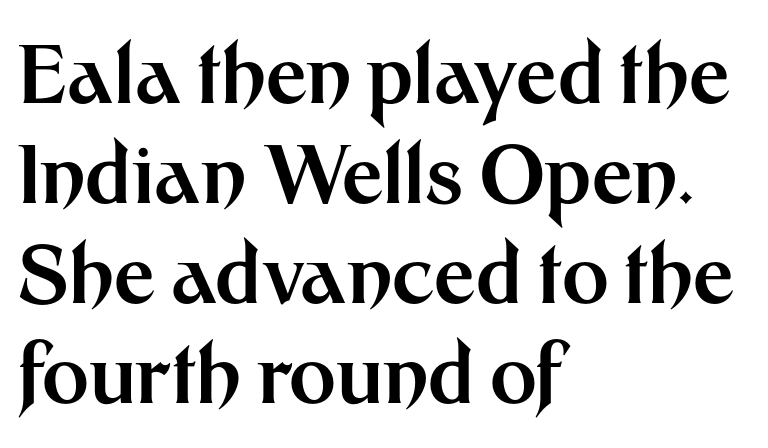
The image shows 80 px bold sans-serif type, upright; set left-aligned, normal line spacing (1.25x), normal letter spacing, not underlined; medium stroke contrast and a medium x-height.
